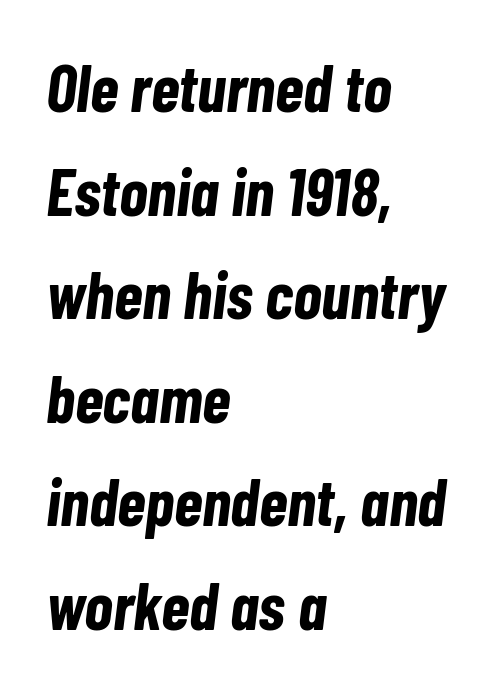
Does the copy run flush right? No — it runs flush left. A typesetter would call this proportional, since set widths differ per character. There is no visible air inserted between adjacent glyphs. Decoration check: the copy has no underline. What weight is shown? A full bold with thick strokes.
